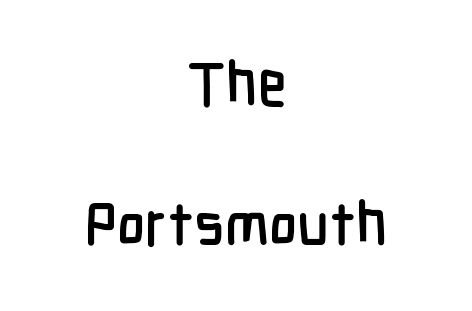
Reading down the column, the eye jumps a long way to each next line. Each word holds together tightly as a unit, with standard inter-letter gaps. Spacing verdict: proportional, widths tailored to each character. Unlike a traditional serif, this face leaves its strokes unadorned.
